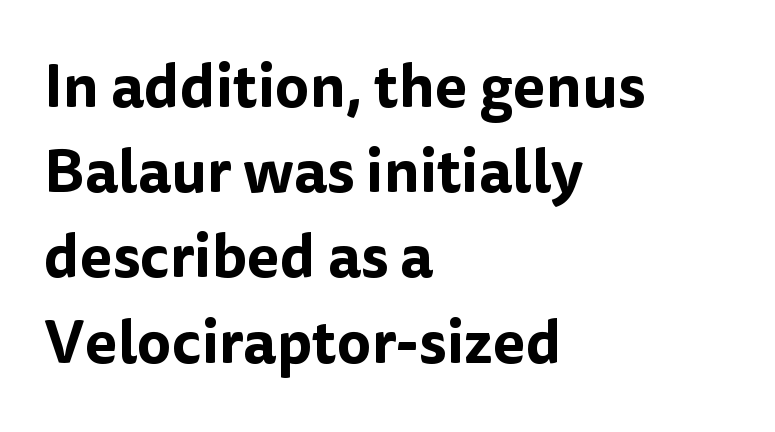
Q: Is the text italic (slanted)? A: No, it is upright.
Q: Is the typeface a serif or a sans-serif typeface? A: Sans-serif.
Q: Is the text underlined? A: No.
Q: How is the paragraph aligned? A: Left-aligned.
Q: Is the spacing between letters normal or unusually wide? A: Normal.
Q: Is the spacing between lines tight, normal or loose? A: Normal.
Q: Width (condensed, normal, or wide)? A: Normal.
Q: Stroke contrast? A: Low.
Q: x-height? A: Medium.
Q: Monospaced? A: No.
